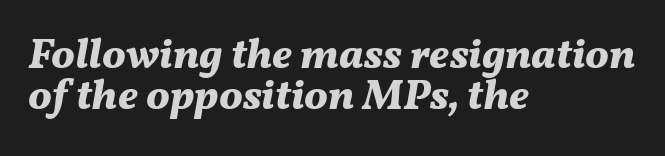
Q: Is the text bold? A: Yes.
Q: Is the text italic (slanted)? A: Yes, it leans right by about 11 degrees.
Q: Is the text underlined? A: No.
Q: How is the paragraph aligned? A: Left-aligned.
Q: Is the spacing between letters normal or unusually wide? A: Normal.
Q: Is the spacing between lines tight, normal or loose? A: Tight.
Q: Width (condensed, normal, or wide)? A: Normal.
Q: Stroke contrast? A: Medium.
Q: x-height? A: Medium.
Q: Monospaced? A: No.
